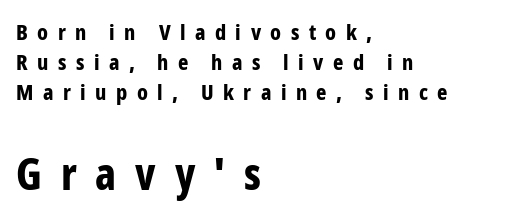
{"serif": "no", "italic": "no", "bold": "yes", "weight": "bold", "width": "condensed", "stroke_contrast": "low", "x_height": "medium", "monospaced": "no", "underline": "no", "align": "left", "line_spacing": "normal", "line_spacing_ratio": 1.37, "letter_spacing": "wide", "letter_spacing_em": 0.43, "larger_block": "second", "size_ratio": 2.0, "glyph_px": 44}
